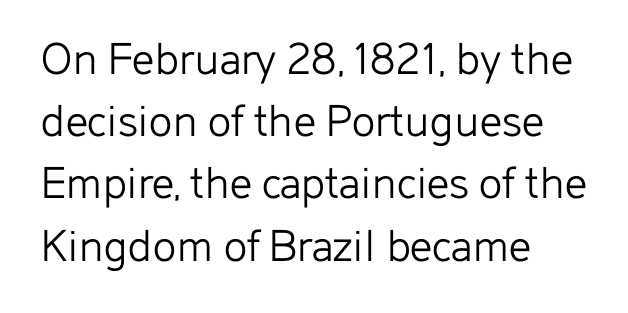
Q: Is the text bold? A: No.
Q: Is the text italic (slanted)? A: No, it is upright.
Q: Is the typeface a serif or a sans-serif typeface? A: Sans-serif.
Q: Is the text underlined? A: No.
Q: How is the paragraph aligned? A: Left-aligned.
Q: Is the spacing between letters normal or unusually wide? A: Normal.
Q: Is the spacing between lines tight, normal or loose? A: Normal.
Q: Width (condensed, normal, or wide)? A: Normal.
Q: Stroke contrast? A: Low.
Q: x-height? A: Medium.
Q: Monospaced? A: No.
